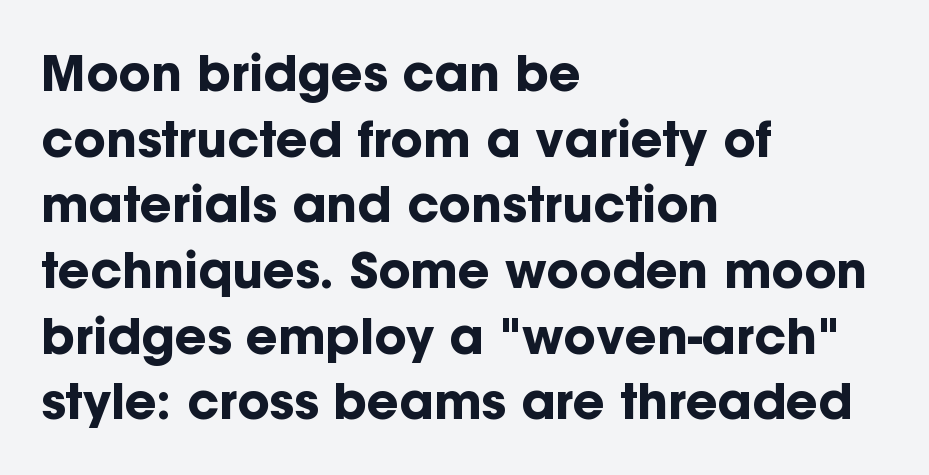
The image shows 49 px bold sans-serif type, upright; set left-aligned, normal line spacing (1.34x), normal letter spacing, not underlined; low stroke contrast and a medium x-height.
